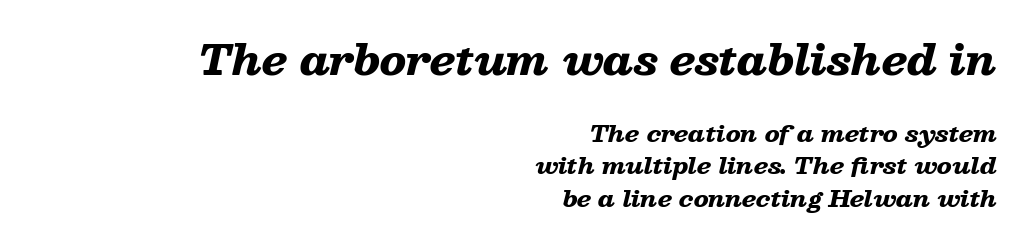
Q: Is the text bold? A: Yes.
Q: Is the text italic (slanted)? A: Yes, it leans right by about 13 degrees.
Q: Is the text underlined? A: No.
Q: How is the paragraph aligned? A: Right-aligned.
Q: Is the spacing between letters normal or unusually wide? A: Normal.
Q: Is the spacing between lines tight, normal or loose? A: Normal.
Q: Which block of text is set in a larger size, the first (top) or the second (bottom)? A: The first (top) one.
Q: Width (condensed, normal, or wide)? A: Wide.
Q: Stroke contrast? A: Low.
Q: x-height? A: Medium.
Q: Monospaced? A: No.
